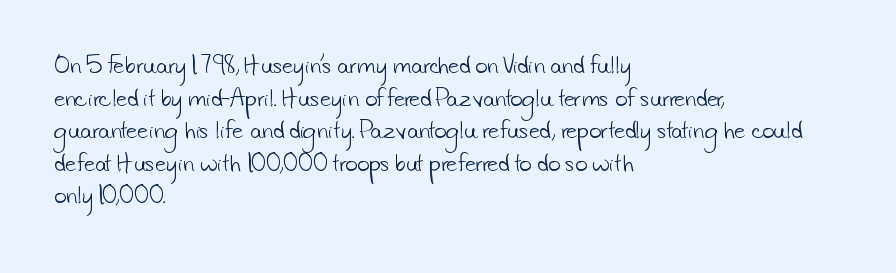
The setting favours the left margin, as ordinary paragraphs usually do. The strokes carry an ordinary text weight at most. Nobody touched the tracking dial on this one. The zone under the glyphs is completely vacant. A normal amount of white space separates one row of letters from the next.
